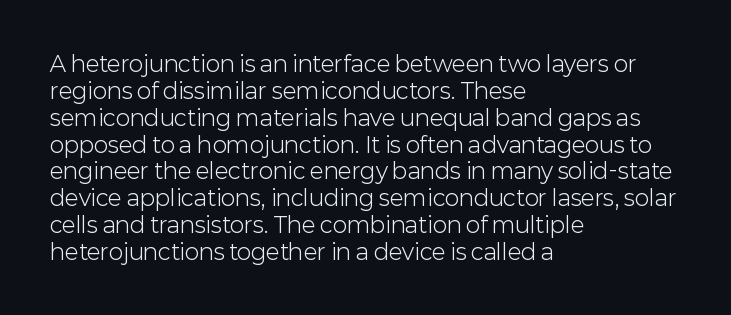
{"italic": "no", "bold": "no", "underline": "no", "align": "left", "line_spacing_ratio": 1.22, "letter_spacing": "normal", "letter_spacing_em": 0.0, "glyph_px": 22}
